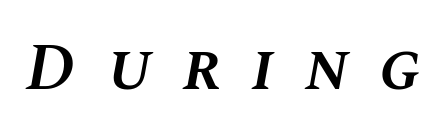
Q: Is the text bold? A: Semi-bold.
Q: Is the text italic (slanted)? A: Yes, it leans right by about 10 degrees.
Q: Is the text underlined? A: No.
Q: Is the spacing between letters normal or unusually wide? A: Unusually wide.
Q: Width (condensed, normal, or wide)? A: Normal.
Q: Stroke contrast? A: Medium.
Q: x-height? A: Large.
Q: Monospaced? A: No.
